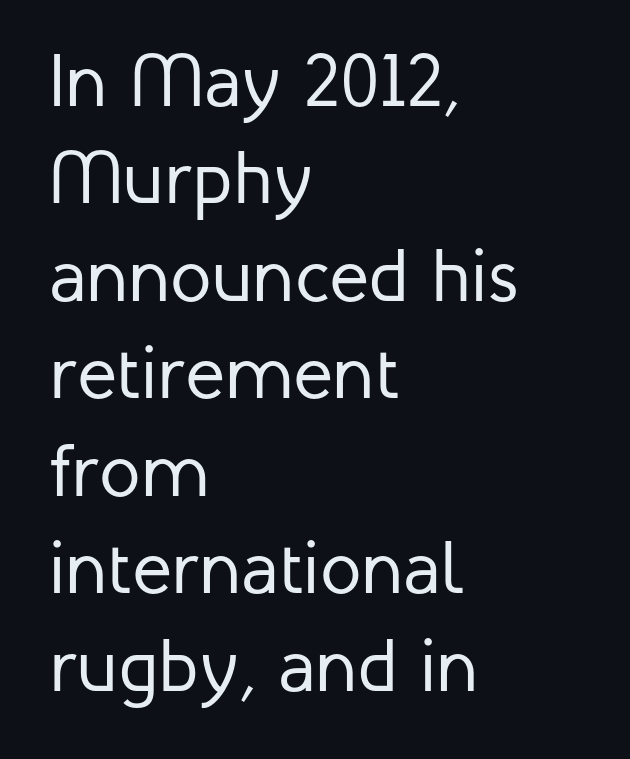
{"serif": "no", "italic": "no", "bold": "no", "weight": "regular", "width": "normal", "stroke_contrast": "low", "x_height": "medium", "monospaced": "no", "underline": "no", "align": "left", "line_spacing": "normal", "line_spacing_ratio": 1.3, "letter_spacing": "normal", "letter_spacing_em": 0.0, "glyph_px": 75}
